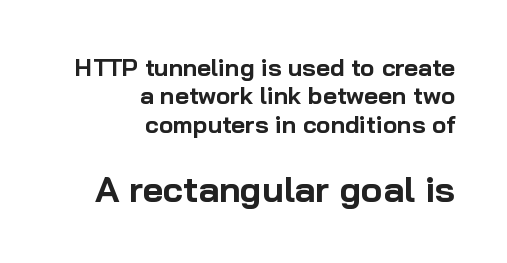
Q: Is the text bold? A: Yes.
Q: Is the text italic (slanted)? A: No, it is upright.
Q: Is the typeface a serif or a sans-serif typeface? A: Sans-serif.
Q: Is the text underlined? A: No.
Q: How is the paragraph aligned? A: Right-aligned.
Q: Is the spacing between letters normal or unusually wide? A: Normal.
Q: Which block of text is set in a larger size, the first (top) or the second (bottom)? A: The second (bottom) one.
Q: Width (condensed, normal, or wide)? A: Normal.
Q: Stroke contrast? A: Low.
Q: x-height? A: Medium.
Q: Monospaced? A: No.
